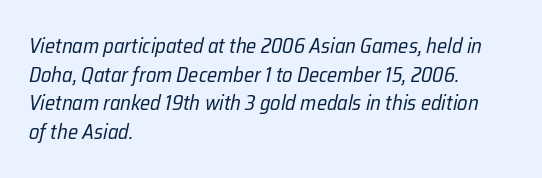
Characters follow at the spacing the type designer built in. Where is the straight margin? On the left. This reads as an unemphasized weight, regular at the heaviest. Decoration check: the copy has no underline.
